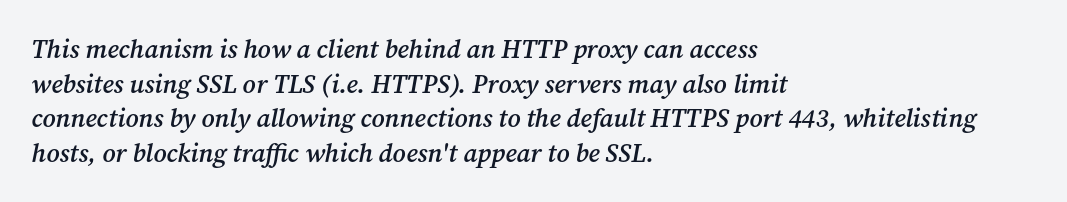
Q: Is the text bold? A: Semi-bold.
Q: Is the text italic (slanted)? A: Yes, it leans right by about 12 degrees.
Q: Is the text underlined? A: No.
Q: How is the paragraph aligned? A: Left-aligned.
Q: Is the spacing between letters normal or unusually wide? A: Normal.
Q: Is the spacing between lines tight, normal or loose? A: Normal.
